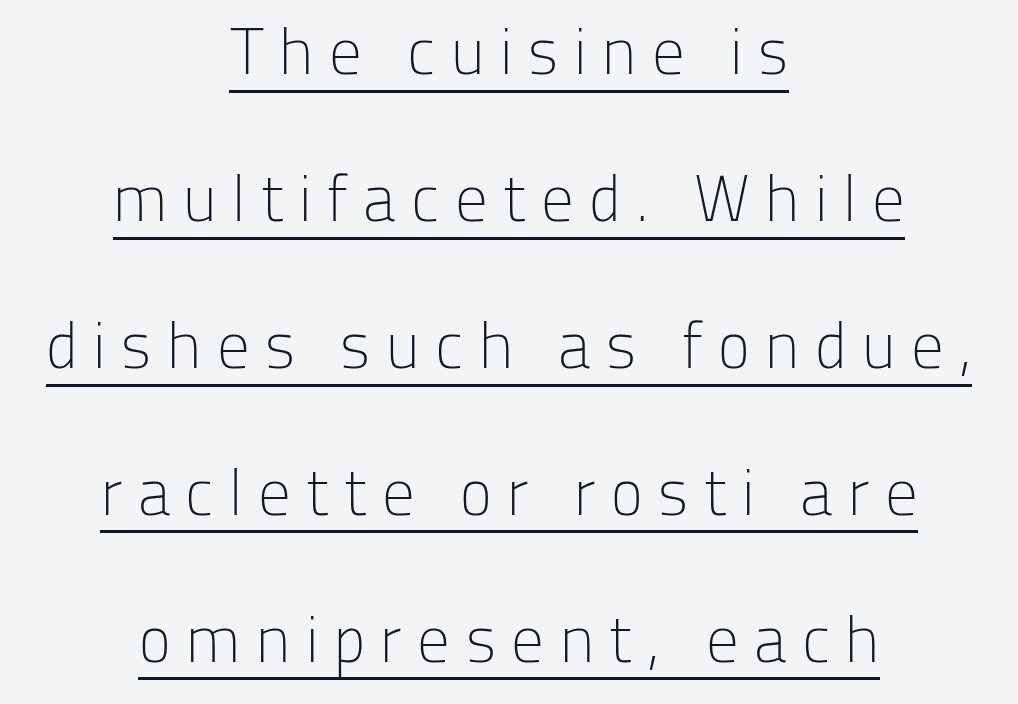
Each letter keeps its own natural width here, so spacing adapts to shape. Underlining? Definitely there. In terms of letterspacing, this is a distinctly airy, spread setting. The weight tops out at a normal text grade.
